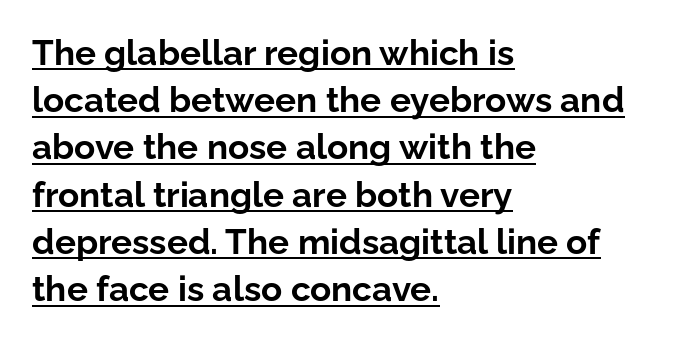
{"serif": "no", "italic": "no", "bold": "yes", "weight": "bold", "width": "normal", "stroke_contrast": "low", "x_height": "medium", "monospaced": "no", "underline": "yes", "align": "left", "line_spacing": "normal", "line_spacing_ratio": 1.35, "letter_spacing": "normal", "letter_spacing_em": 0.0, "glyph_px": 35}
